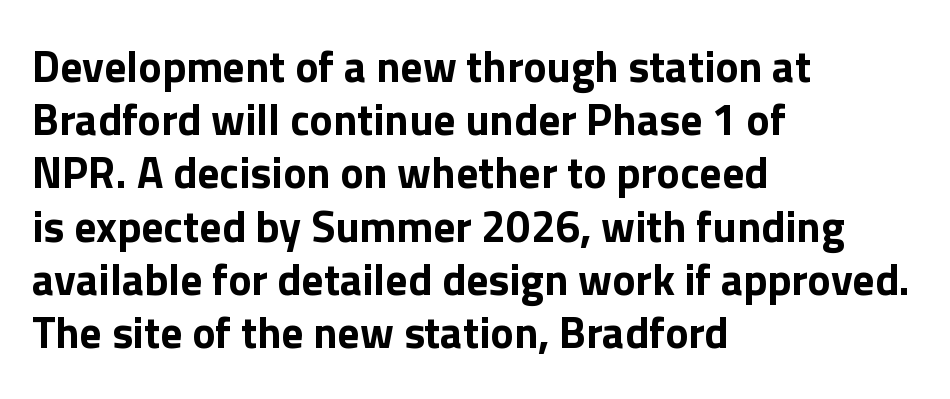
{"serif": "no", "italic": "no", "bold": "yes", "weight": "bold", "width": "normal", "x_height": "medium", "monospaced": "no", "underline": "no", "align": "left", "line_spacing_ratio": 1.21, "letter_spacing": "normal", "letter_spacing_em": 0.0, "glyph_px": 44}
